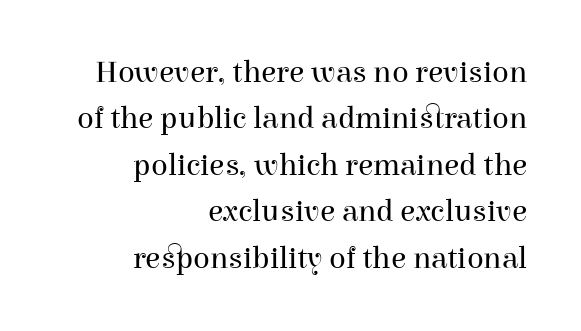
{"serif": "yes", "italic": "no", "bold": "no", "weight": "regular", "width": "normal", "stroke_contrast": "high", "x_height": "medium", "monospaced": "no", "underline": "no", "align": "right", "line_spacing": "normal", "line_spacing_ratio": 1.5, "letter_spacing": "normal", "letter_spacing_em": 0.0, "glyph_px": 31}
